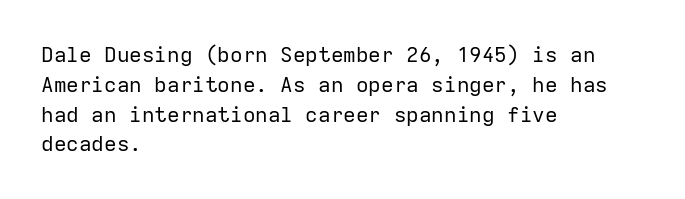
{"italic": "no", "bold": "no", "underline": "no", "align": "left", "line_spacing": "normal", "line_spacing_ratio": 1.42, "letter_spacing": "normal", "letter_spacing_em": 0.0, "glyph_px": 21}
